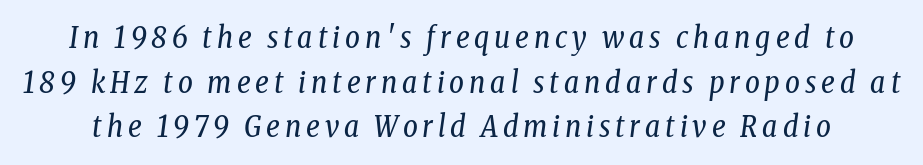
Q: Is the text bold? A: No.
Q: Is the text italic (slanted)? A: Yes, it leans right by about 8 degrees.
Q: Is the typeface a serif or a sans-serif typeface? A: Serif.
Q: Is the text underlined? A: No.
Q: Is the spacing between lines tight, normal or loose? A: Normal.
Q: Width (condensed, normal, or wide)? A: Condensed.
Q: Stroke contrast? A: Low.
Q: x-height? A: Medium.
Q: Monospaced? A: No.
